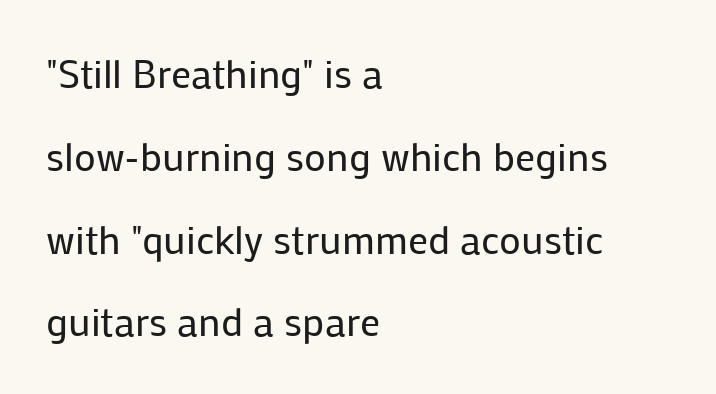
Examine the stroke ends and you'll find no serifs. Heft: none added — not bold. Regarding leading, the lines here are spaced well apart. The line texture is even and compact thanks to regular tracking.
